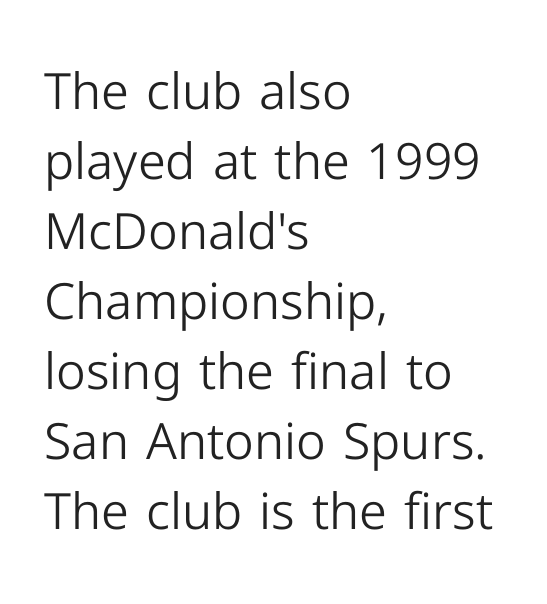
Quick note: underline off. Glyph-to-glyph distance matches everyday printed text. The strokes carry an ordinary text weight at most. Is this a sans? Yes — the strokes have no serifs.
